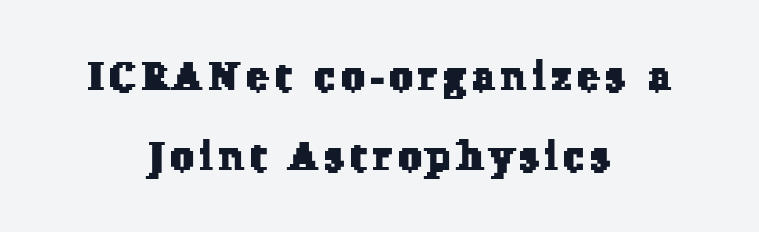
Q: Is the typeface a serif or a sans-serif typeface? A: Serif.
Q: Is the text underlined? A: No.
Q: How is the paragraph aligned? A: Centered.
Q: Is the spacing between lines tight, normal or loose? A: Loose.
Q: Width (condensed, normal, or wide)? A: Normal.
Q: Stroke contrast? A: Low.
Q: x-height? A: Medium.
Q: Monospaced? A: No.
